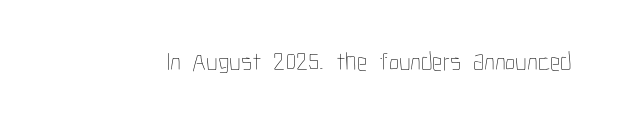
A roman cut, with each character standing at attention. Decoration check: the copy has no underline. The gaps between neighbouring characters are ordinary and unremarkable. Bold? No — there's no thickening of the strokes.
